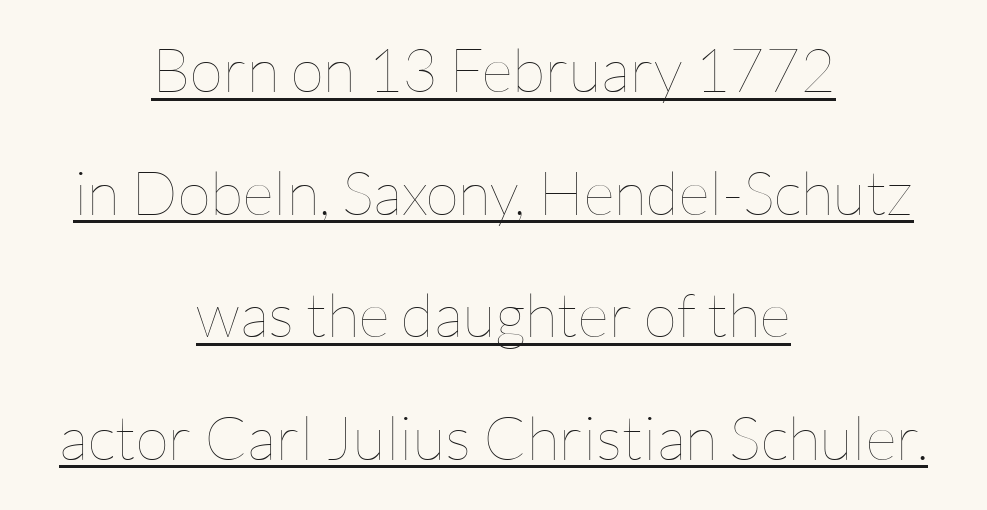
{"italic": "no", "bold": "no", "weight": "thin", "width": "normal", "stroke_contrast": "low", "x_height": "medium", "monospaced": "no", "underline": "yes", "align": "center", "line_spacing": "loose", "line_spacing_ratio": 2.01, "letter_spacing": "normal", "letter_spacing_em": 0.0, "glyph_px": 61}
